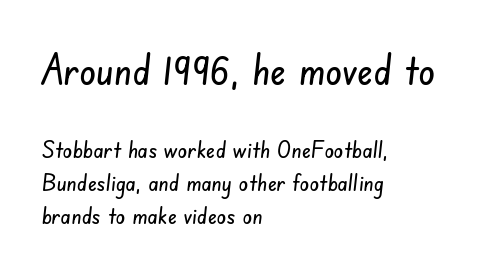
The lines sit at an ordinary, default distance from one another. The emphasis by scale lands on block number one, above. Varying glyph widths throughout — classic text-font behaviour. Honestly, there is no underline to notice here at all. Is the letter spacing exaggerated? No — it looks like the ordinary default. The text block is weighted toward the left margin, trailing off unevenly rightward.
